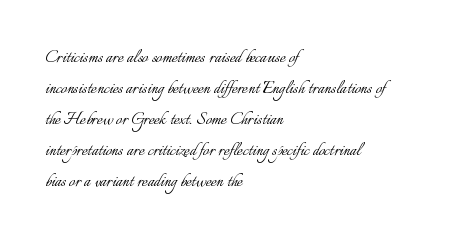
{"bold": "no", "underline": "no", "align": "left", "line_spacing": "normal", "line_spacing_ratio": 1.48, "letter_spacing": "normal", "letter_spacing_em": 0.0, "glyph_px": 21}
